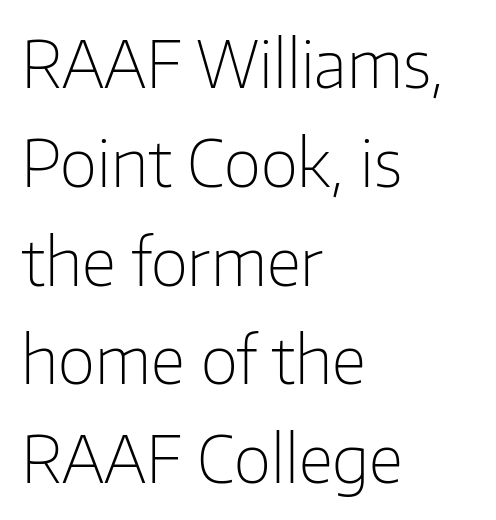
The image shows 65 px light sans-serif type, upright; set left-aligned, normal line spacing (1.52x), normal letter spacing, not underlined; low stroke contrast and a medium x-height.
